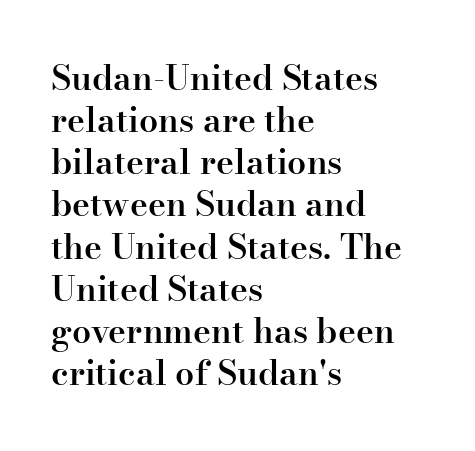
The image shows 34 px semibold serif type, upright; set left-aligned, line spacing 1.24x, normal letter spacing, not underlined; high stroke contrast and a small x-height.
